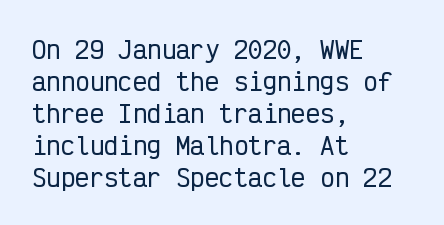
{"italic": "no", "underline": "no", "align": "left", "line_spacing": "normal", "line_spacing_ratio": 1.33, "letter_spacing": "normal", "letter_spacing_em": 0.0, "glyph_px": 24}
